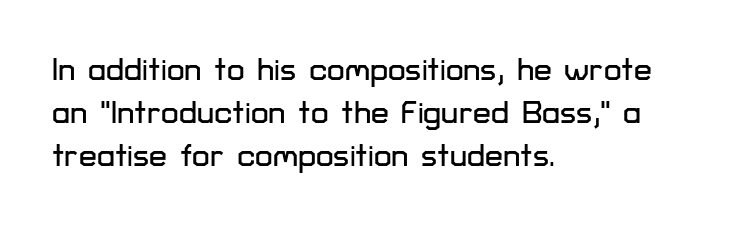
The image shows 32 px sans-serif type, upright; set left-aligned, normal line spacing (1.35x), normal letter spacing, not underlined; low stroke contrast and a medium x-height.
